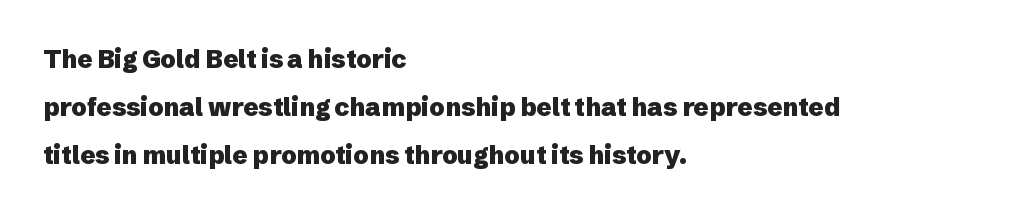
Beneath every word, the page is bare. Default kerning and tracking; the words read as compact shapes. Casual observation: everything's shoved over to the left. If you drew a line through each stem, it would be perfectly vertical. The lines are spread far apart with generous leading.
